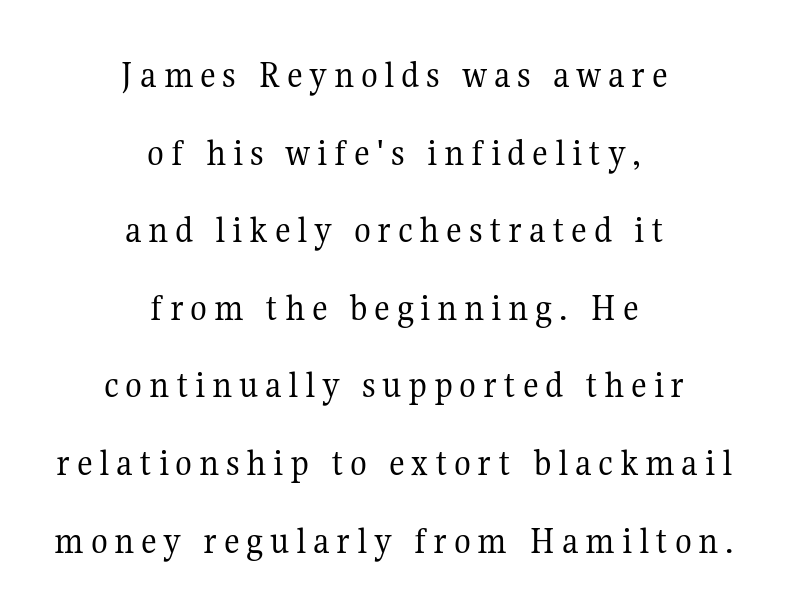
The rendering uses natural spacing where letterforms have individual widths. These lines stand farther apart than default settings would place them. Has an underline been added? It has not. The letters stand upright; this is a roman face.
